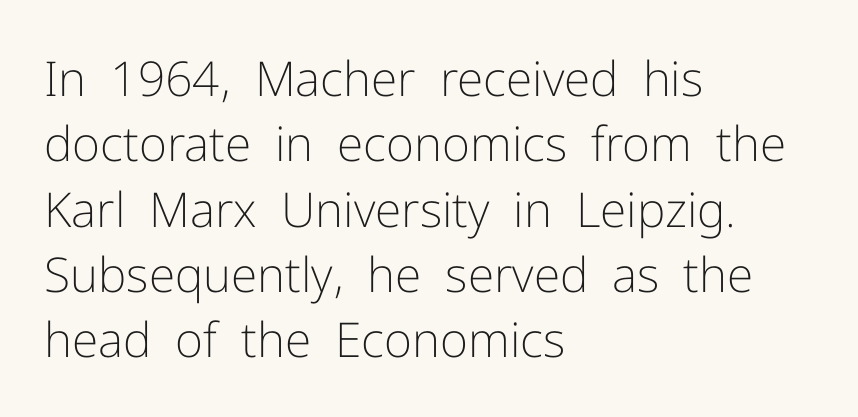
These lines are composed in type without serifs. Stems and bowls with no extra thickness — not bold. The rendering uses natural spacing where letterforms have individual widths. The designer left line spacing at the default. Every character sits straight up, as roman type does.
